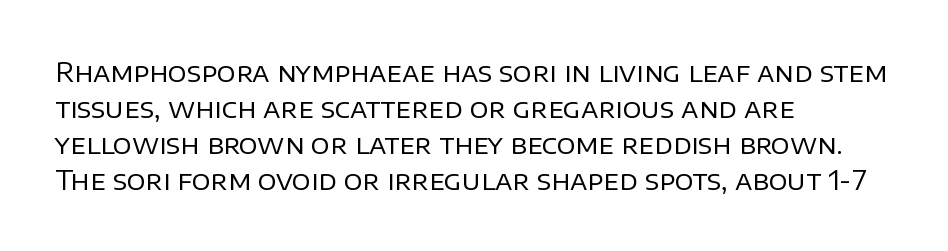
The characters are drawn with everyday or finer stroke widths. Line beginnings align vertically; line endings do not. Rule under the text: the space is simply empty. Words appear dense and cohesive because spacing is normal. Whoever set this chose a conventional vertical rhythm. Rendered with straight, roman letterforms.
